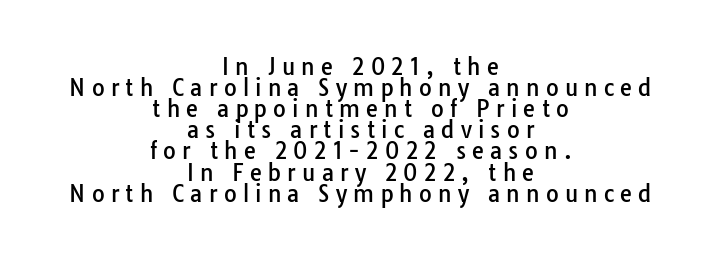
How would I describe the line gaps? Narrow and economical. The lettering holds an erect, upright posture throughout. The paragraph has two soft edges and a firm central axis. Underlining? Definitely not there. Between one letter and the next there's a generous, obvious gap.
